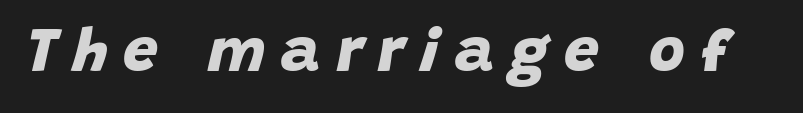
The image shows 62 px bold sans-serif type; set unusually wide letter spacing (+0.25 em), not underlined; low stroke contrast and a large x-height.
